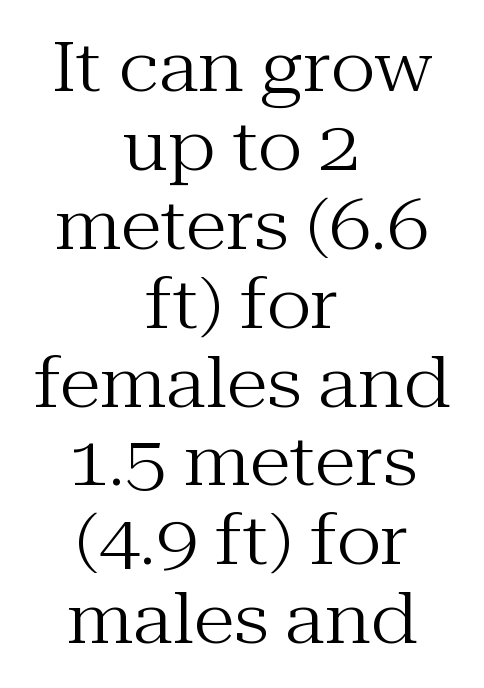
The image shows 68 px regular-weight serif type, upright; set centered, line spacing 1.16x, normal letter spacing, not underlined; medium stroke contrast and a medium x-height.
